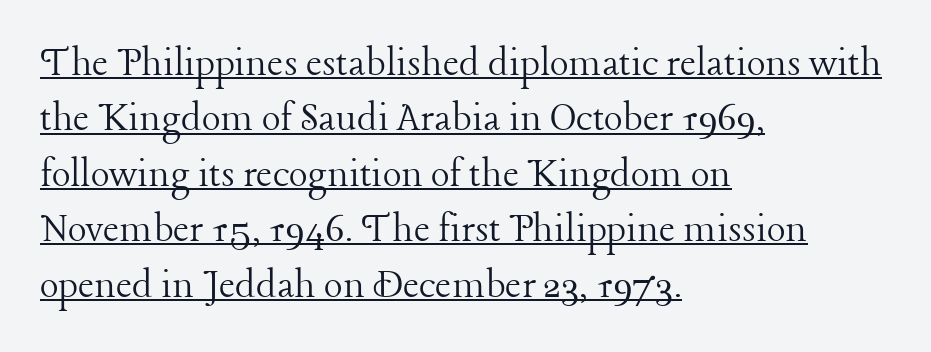
Students, observe the line beneath the letters — that is underlining. Line starts are locked; line ends wander. The type sits square on the baseline with zero lean. Nobody touched the tracking dial on this one.
